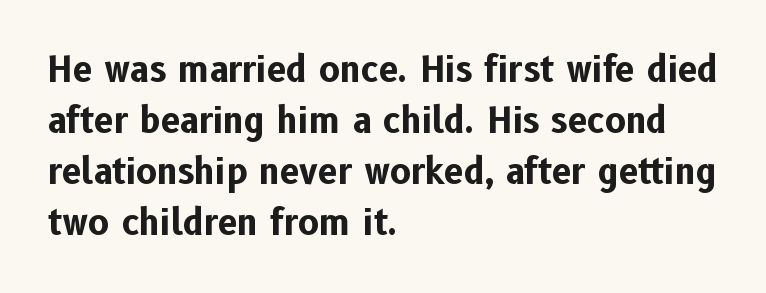
Q: Is the text bold? A: Yes.
Q: Is the text italic (slanted)? A: No, it is upright.
Q: Is the typeface a serif or a sans-serif typeface? A: Sans-serif.
Q: Is the text underlined? A: No.
Q: How is the paragraph aligned? A: Left-aligned.
Q: Is the spacing between letters normal or unusually wide? A: Normal.
Q: Is the spacing between lines tight, normal or loose? A: Normal.
Q: Width (condensed, normal, or wide)? A: Normal.
Q: Stroke contrast? A: Low.
Q: x-height? A: Medium.
Q: Monospaced? A: No.
